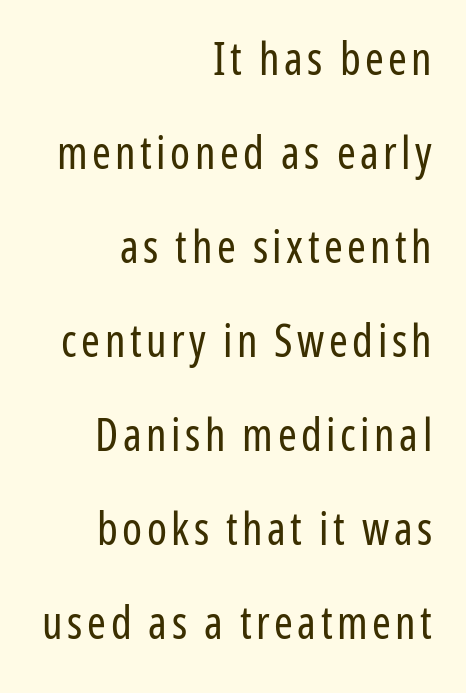
Q: Is the text bold? A: No.
Q: Is the text italic (slanted)? A: No, it is upright.
Q: Is the typeface a serif or a sans-serif typeface? A: Sans-serif.
Q: Is the text underlined? A: No.
Q: How is the paragraph aligned? A: Right-aligned.
Q: Is the spacing between lines tight, normal or loose? A: Loose.
Q: Width (condensed, normal, or wide)? A: Condensed.
Q: Stroke contrast? A: Low.
Q: x-height? A: Medium.
Q: Monospaced? A: No.
